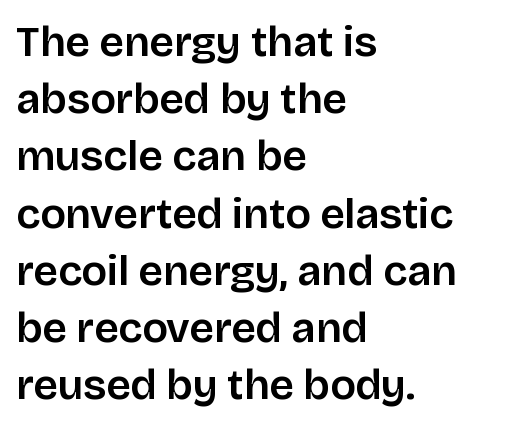
The specimen reads as upright at a glance. Does the type have serifs? No, each stem ends abruptly. Inter-character spacing is left at the font's built-in metrics. Is this a fixed-width face? No — the glyphs have proportional, varying widths. Quick note: interline space is typical.
